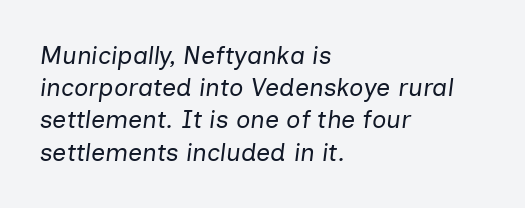
Q: Is the text bold? A: No.
Q: Is the text italic (slanted)? A: Yes, it leans right by about 7 degrees.
Q: Is the text underlined? A: No.
Q: How is the paragraph aligned? A: Left-aligned.
Q: Is the spacing between letters normal or unusually wide? A: Normal.
Q: Is the spacing between lines tight, normal or loose? A: Normal.
